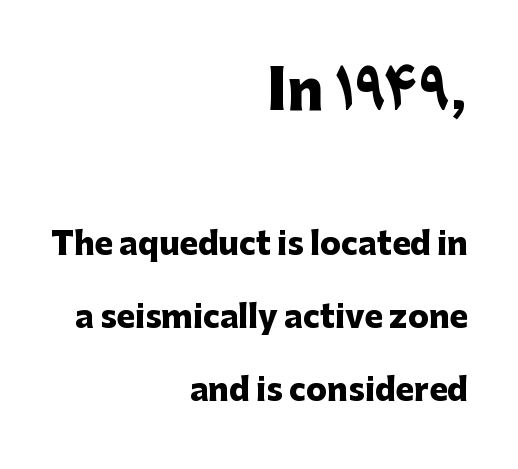
Q: Is the text bold? A: Yes.
Q: Is the text italic (slanted)? A: No, it is upright.
Q: Is the typeface a serif or a sans-serif typeface? A: Sans-serif.
Q: Is the text underlined? A: No.
Q: How is the paragraph aligned? A: Right-aligned.
Q: Is the spacing between letters normal or unusually wide? A: Normal.
Q: Is the spacing between lines tight, normal or loose? A: Loose.
Q: Which block of text is set in a larger size, the first (top) or the second (bottom)? A: The first (top) one.
Q: Width (condensed, normal, or wide)? A: Normal.
Q: Stroke contrast? A: Low.
Q: x-height? A: Medium.
Q: Monospaced? A: No.
